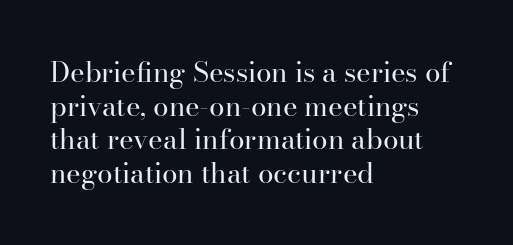
The image shows 28 px regular-weight serif type, upright; set left-aligned, line spacing 1.2x, normal letter spacing, not underlined; high stroke contrast and a small x-height.
